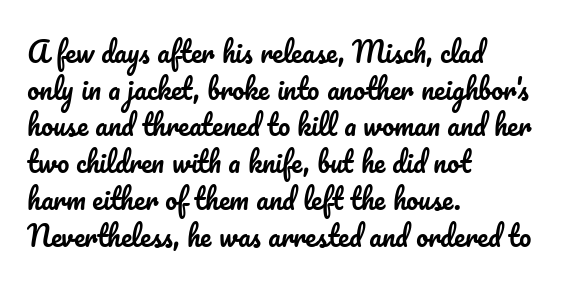
The image shows 27 px text type; set left-aligned, normal line spacing (1.36x), normal letter spacing, not underlined.
